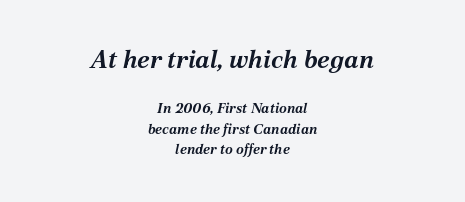
Layout note: lines centered. Short note: letters normally spaced. Regarding leading, the lines here are spaced in the standard way. You can tell it's italic because the verticals aren't actually vertical.
